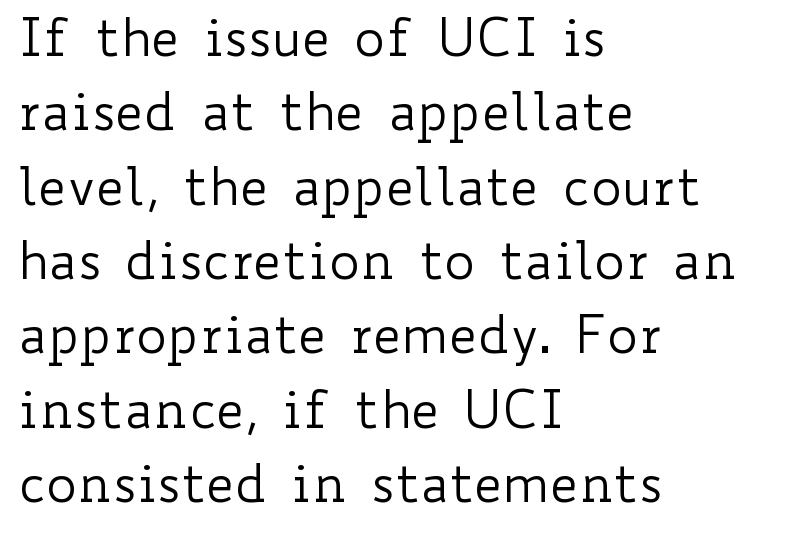
The image shows 52 px regular-weight, wide type, upright; set left-aligned, normal line spacing (1.43x), normal letter spacing, not underlined; low stroke contrast and a small x-height.
